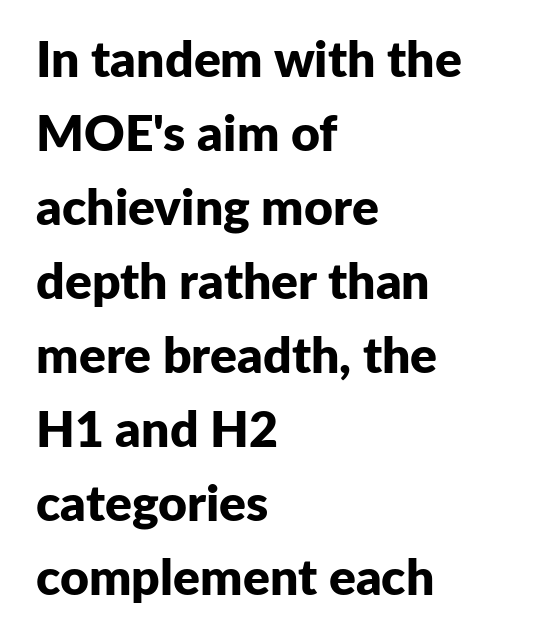
Has an underline been added? It has not. Serifs: no, the terminals of the letterforms are clean. A dark, heavy texture on the line: the type is bold. There is no visible air inserted between adjacent glyphs.
